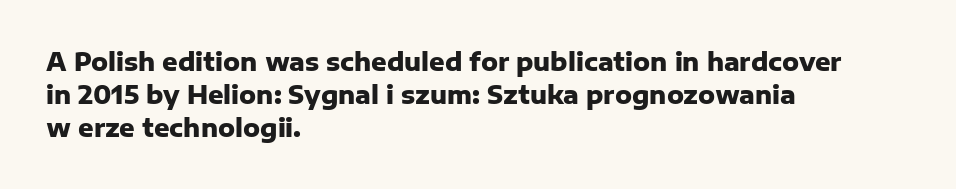
{"italic": "no", "bold": "yes", "underline": "no", "align": "left", "line_spacing": "normal", "line_spacing_ratio": 1.37, "letter_spacing": "normal", "letter_spacing_em": 0.0, "glyph_px": 24}
